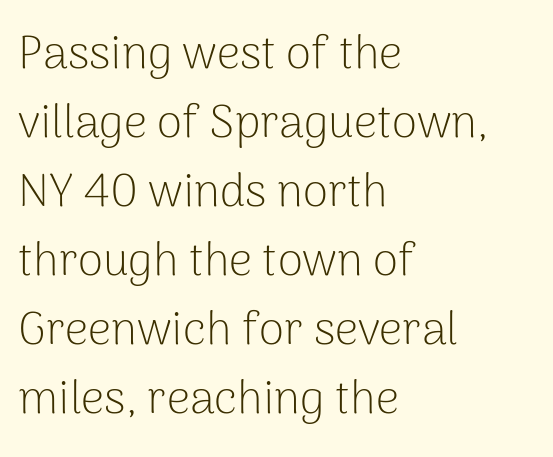
Q: Is the text bold? A: No.
Q: Is the text italic (slanted)? A: No, it is upright.
Q: Is the typeface a serif or a sans-serif typeface? A: Sans-serif.
Q: Is the text underlined? A: No.
Q: How is the paragraph aligned? A: Left-aligned.
Q: Is the spacing between letters normal or unusually wide? A: Normal.
Q: Is the spacing between lines tight, normal or loose? A: Normal.
Q: Width (condensed, normal, or wide)? A: Normal.
Q: Stroke contrast? A: Low.
Q: x-height? A: Medium.
Q: Monospaced? A: No.
